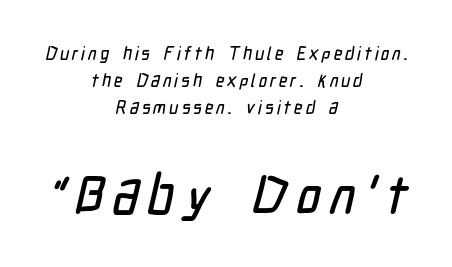
{"serif": "no", "width": "condensed", "stroke_contrast": "low", "x_height": "medium", "monospaced": "no", "underline": "no", "align": "center", "line_spacing": "normal", "line_spacing_ratio": 1.49, "larger_block": "second", "size_ratio": 3.0, "glyph_px": 54}
